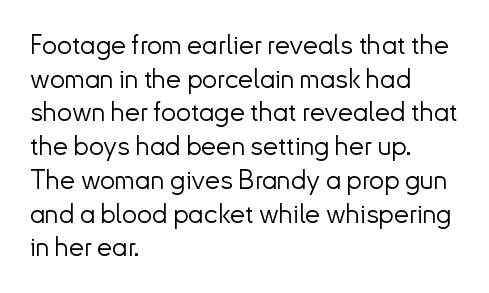
Whoever set this chose a conventional vertical rhythm. Each stroke keeps to a modest, everyday thickness or less. Is there any slant? The stems are plumb. Any mark beneath the type? The region is blank. Horizontal alignment here is leftward, the default for most running prose.
